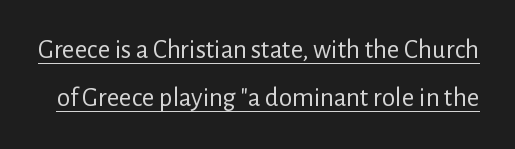
The letters stand straight up with perfectly vertical stems. Stroke thickness stays within the range of a standard reading face or lighter. Observe the ordinary spacing: letters are neighbours, not strangers. Beneath each row of characters lies a ruled line.
